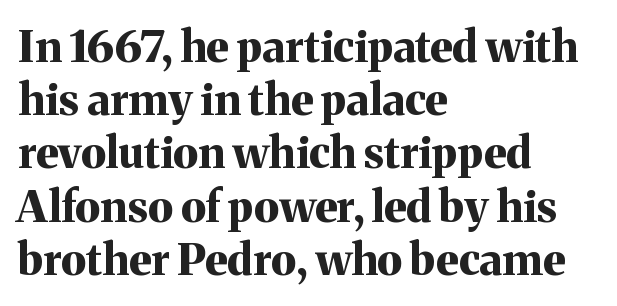
Q: Is the text bold? A: Yes.
Q: Is the text italic (slanted)? A: No, it is upright.
Q: Is the typeface a serif or a sans-serif typeface? A: Serif.
Q: Is the text underlined? A: No.
Q: How is the paragraph aligned? A: Left-aligned.
Q: Is the spacing between letters normal or unusually wide? A: Normal.
Q: Width (condensed, normal, or wide)? A: Normal.
Q: Stroke contrast? A: Medium.
Q: x-height? A: Medium.
Q: Monospaced? A: No.
